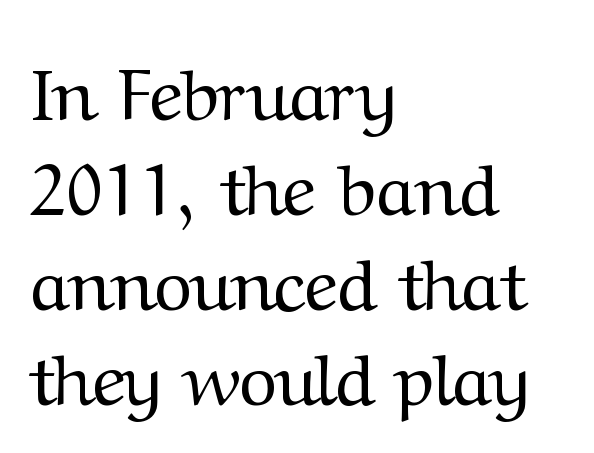
Style check: upright. Tracking here is standard; glyphs follow each other at the usual distance. In terms of leading, this rendering sits right in the middle. Proportional: the letters do not fall into vertical columns. Honestly, there is no underline to notice here at all. Serifs: yes, visible at the terminals of the letterforms.
